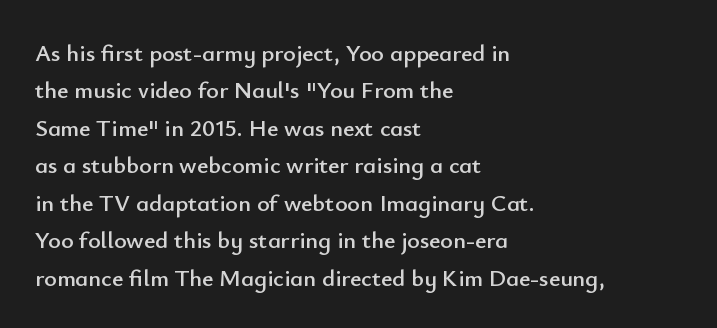
Quick note: interline space is typical. Ordinary non-slanted type is in use. The glyphs are unaccompanied by any horizontal stroke below them. The setting favours the left margin, as ordinary paragraphs usually do.
